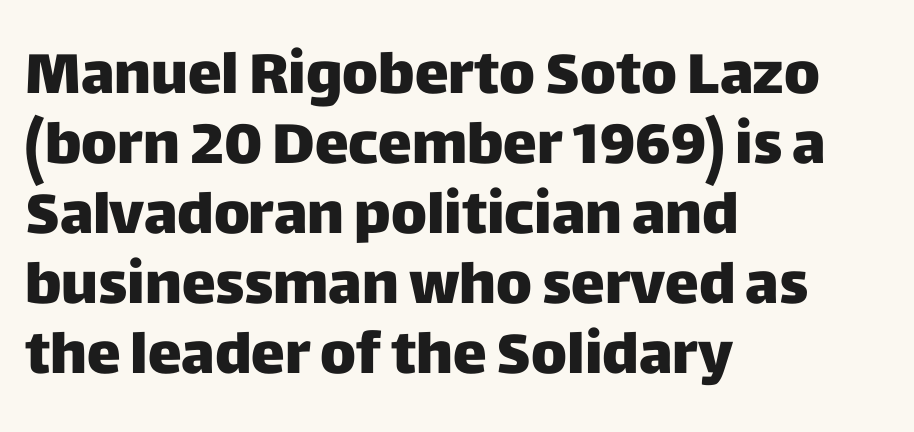
The image shows 57 px heavy sans-serif type, upright; set left-aligned, line spacing 1.23x, normal letter spacing, not underlined; low stroke contrast and a large x-height.
